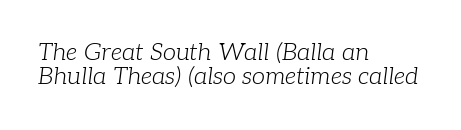
Reading down the block, your eye returns to a fixed left position each line. The foot of each line stays bare and open. Compared with typical body copy, the letter spacing here is the same. This reads as an unemphasized weight, regular at the heaviest. You could barely slide anything between these rows.
